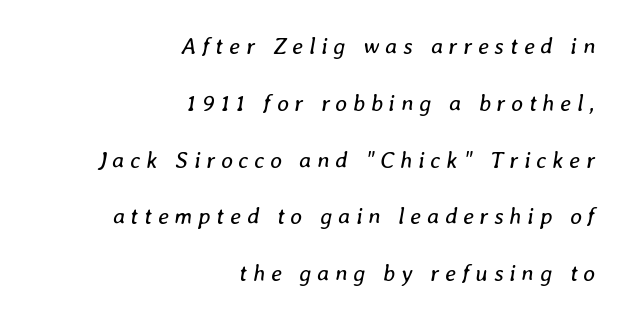
The image shows 23 px text type, italic (leaning right); set right-aligned, loose line spacing (2.47x), unusually wide letter spacing (+0.25 em), not underlined.
